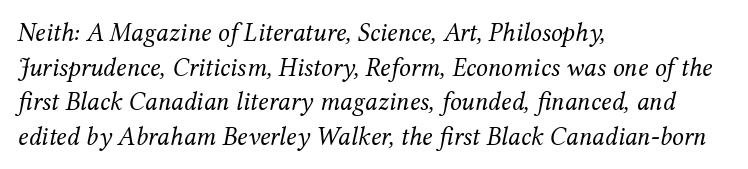
The image shows 26 px text type, italic (leaning right); set left-aligned, normal line spacing (1.33x), normal letter spacing, not underlined.
